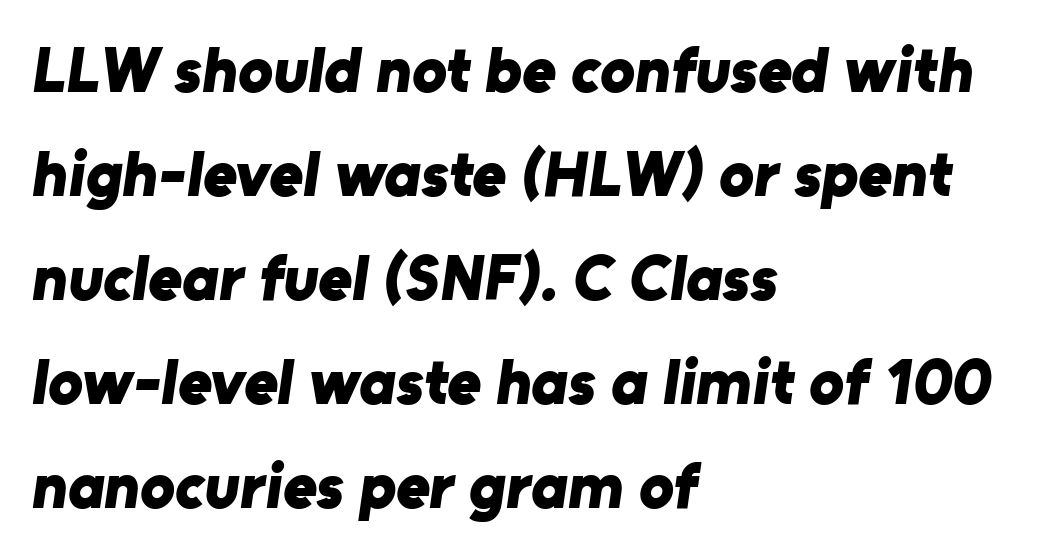
The passage shown is typed in a proportional face where columns would drift. The lines in this sample share a left origin and differ only in where they stop. Quick note: underline off. This rendering leaves character spacing at its baseline value. Strokes here are thick enough to call this a true bold.
